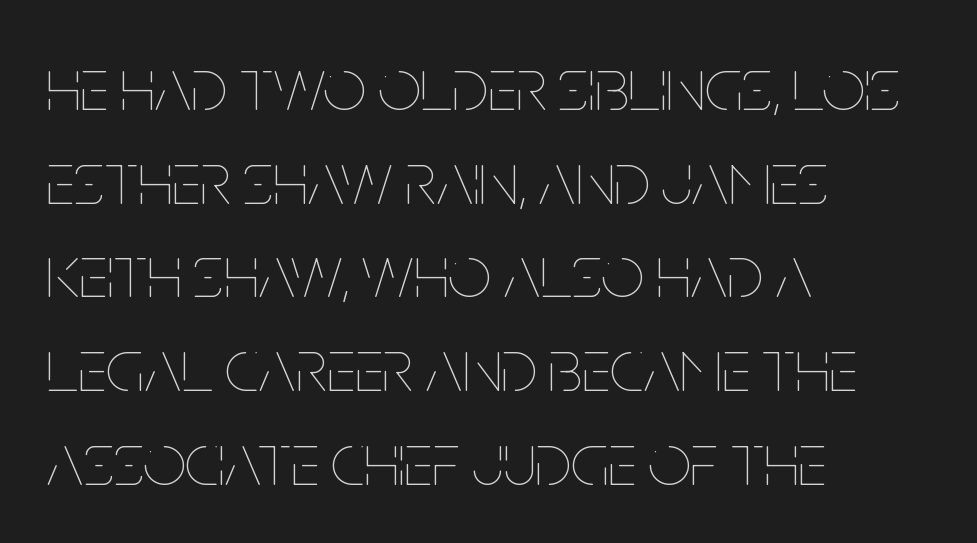
{"italic": "no", "bold": "no", "weight": "thin", "width": "condensed", "stroke_contrast": "low", "x_height": "large", "monospaced": "no", "underline": "no", "align": "left", "line_spacing": "normal", "line_spacing_ratio": 1.25, "letter_spacing": "normal", "letter_spacing_em": 0.0, "glyph_px": 75}
